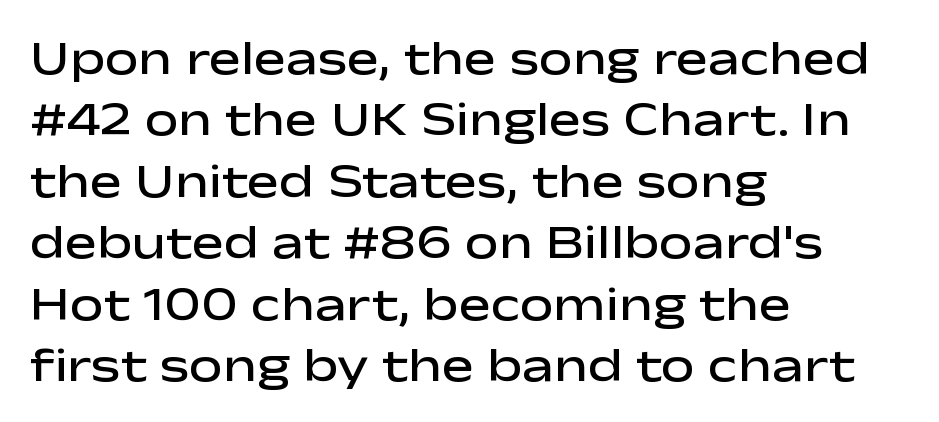
Descenders are the only things crossing below the line. Rendered with straight, roman letterforms. The face used here is proportionally spaced, like ordinary book or web type. This rendering employs a face without finishing strokes, i.e., a sans-serif.
